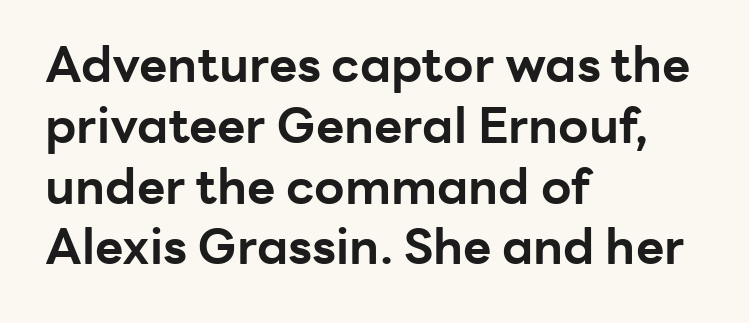
Notice how thick the strokes are: this is what a full bold looks like. In terms of letterspacing, this is plain default setting. Type style note: lacks serifs. Underline: absent. The lines in this sample share a left origin and differ only in where they stop.
